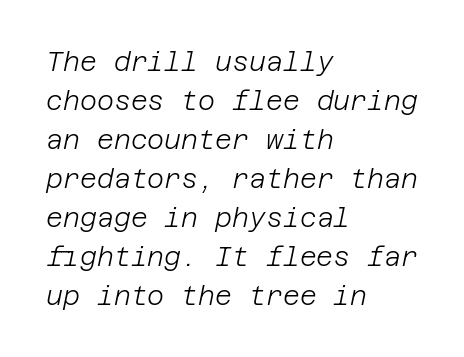
Q: Is the text bold? A: No.
Q: Is the text italic (slanted)? A: Yes, it leans right by about 12 degrees.
Q: Is the text underlined? A: No.
Q: How is the paragraph aligned? A: Left-aligned.
Q: Is the spacing between letters normal or unusually wide? A: Normal.
Q: Is the spacing between lines tight, normal or loose? A: Normal.
